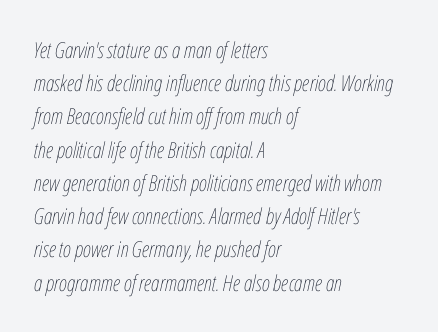
The image shows 22 px text type, italic (leaning right); set left-aligned, normal line spacing (1.51x), normal letter spacing, not underlined.
